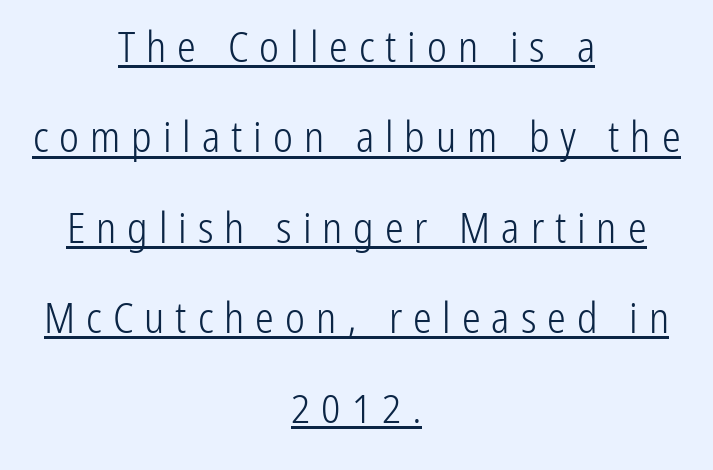
{"serif": "no", "italic": "no", "bold": "no", "weight": "light", "width": "condensed", "stroke_contrast": "low", "x_height": "medium", "monospaced": "no", "underline": "yes", "align": "center", "line_spacing": "loose", "line_spacing_ratio": 2.15, "letter_spacing": "wide", "letter_spacing_em": 0.26, "glyph_px": 42}
